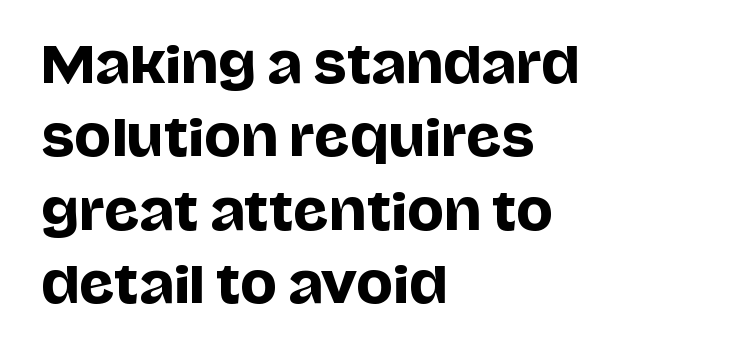
Upright lettering throughout. These lines stack with their left ends in a neat column. Decoration check: the copy has no underline. Caption: standard tracking, unaltered. Vertical spacing — default.
